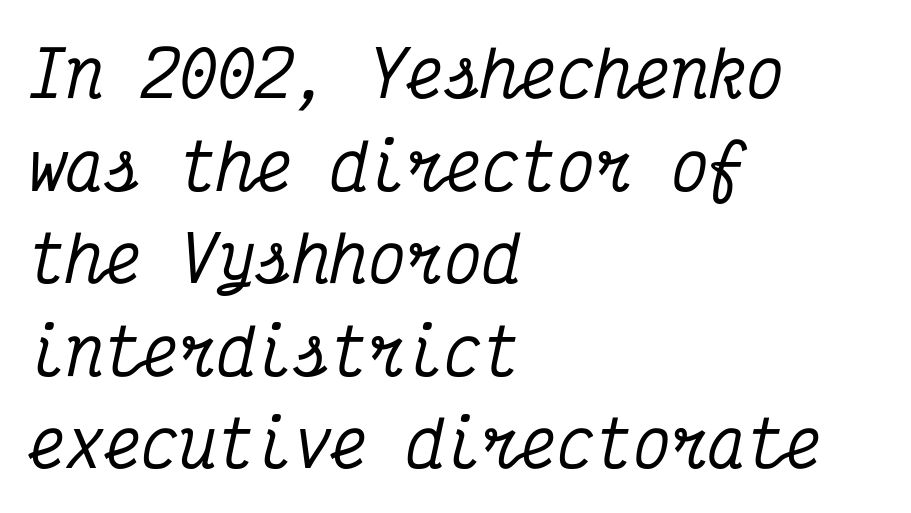
Observe the lean: these are italic letterforms. The rows are spaced the way most documents space them. The passage is arranged the way most books set body copy — flush left. Descender tails drop into unmarked territory. What stands out about the letter spacing? Nothing — it is the standard amount. This is serif lettering, the kind often seen in printed books.
